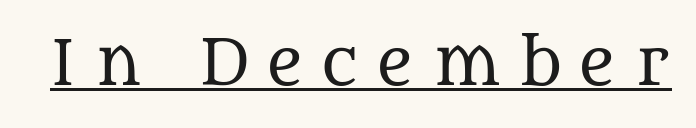
Q: Is the text bold? A: No.
Q: Is the text italic (slanted)? A: No, it is upright.
Q: Is the typeface a serif or a sans-serif typeface? A: Serif.
Q: Is the text underlined? A: Yes.
Q: Is the spacing between letters normal or unusually wide? A: Unusually wide.
Q: Width (condensed, normal, or wide)? A: Normal.
Q: Stroke contrast? A: Medium.
Q: x-height? A: Large.
Q: Monospaced? A: No.
